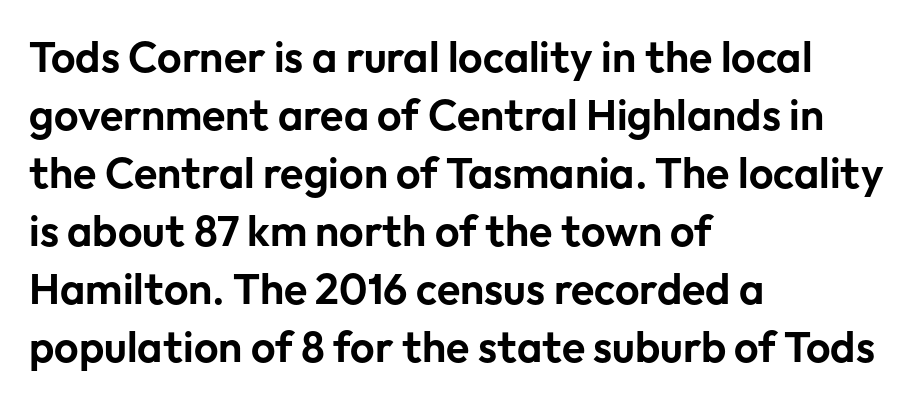
If you drew a line through each stem, it would be perfectly vertical. Spacing verdict: proportional, widths tailored to each character. Descenders hang freely into open space. The lines sit at an ordinary, default distance from one another. Between one letter and the next there's only the usual sliver of space.
